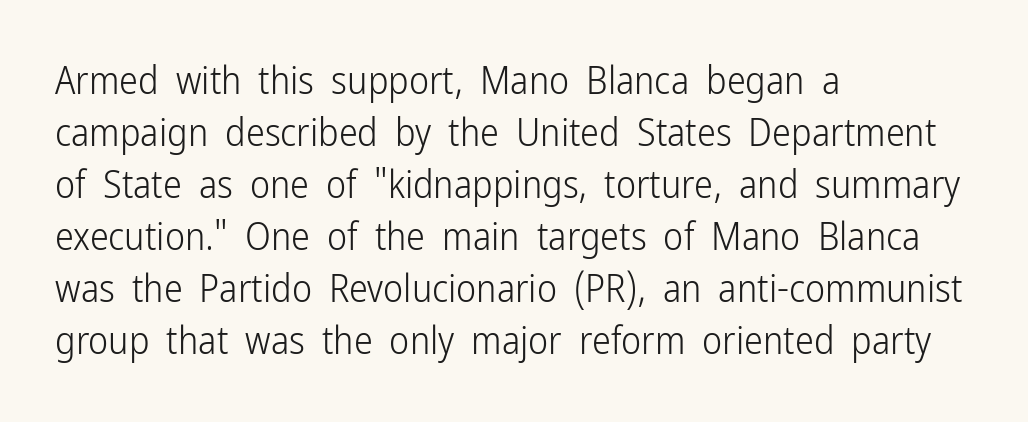
The image shows 38 px light, condensed sans-serif type, upright; set left-aligned, normal line spacing (1.37x), normal letter spacing, not underlined; low stroke contrast and a medium x-height.
